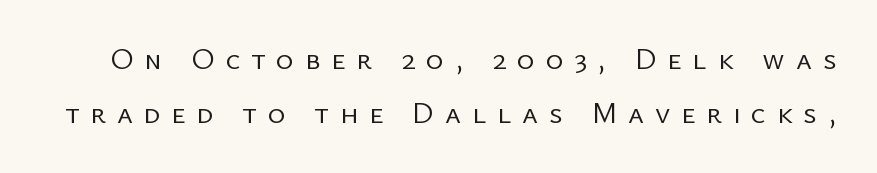
Look at the tracking — it's clearly loosened, letters drifting apart. Ink coverage per letter is moderate at most. The rendering uses natural spacing where letterforms have individual widths. Are there feet on the stems? There aren't — it's a sans.
